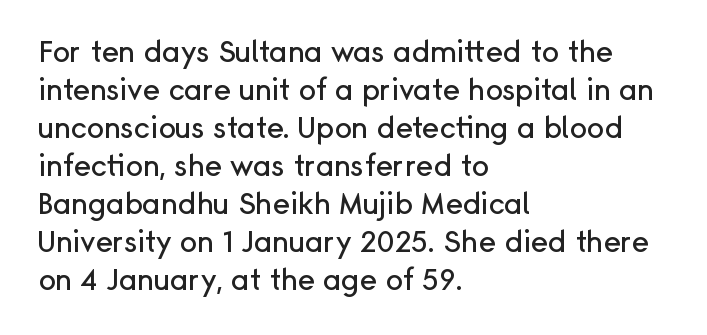
Nothing sits at the stroke ends, so this counts as sans-serif. Characters follow at the spacing the type designer built in. In terms of leading, this rendering sits right in the middle. Words float on clear page, feet unadorned. One-word summary of the alignment: left.
